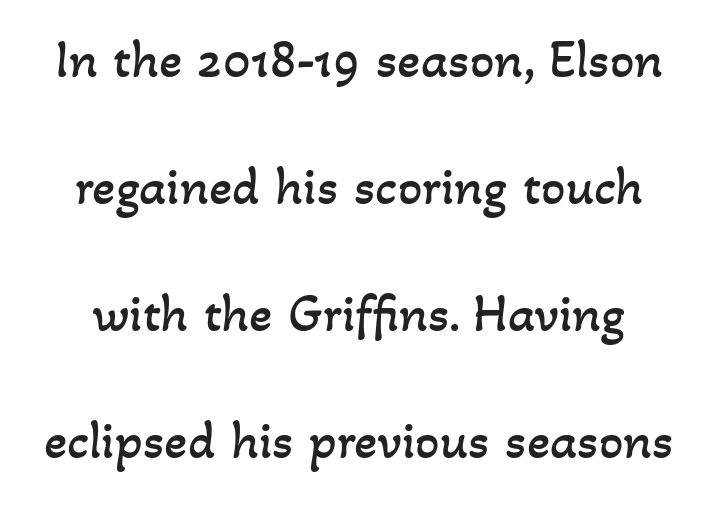
A typesetter would call this leading open, well beyond the default. These lines are rendered in a variable-pitch font. Clear beneath every line of the passage. Which margin do the lines hug? Neither — every line sits in the middle. Stroke thickness stays within the range of a standard reading face or lighter.
